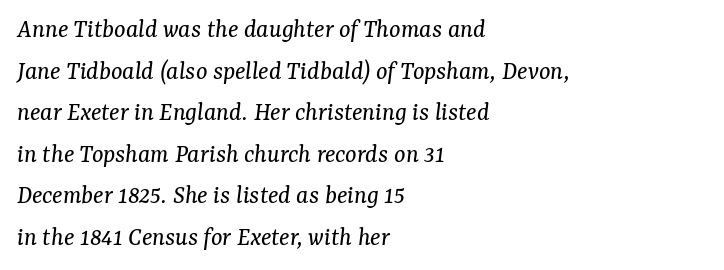
{"italic": "yes", "lean": "right", "slant_degrees": 7, "bold": "no", "underline": "no", "align": "left", "line_spacing": "normal", "line_spacing_ratio": 1.54, "letter_spacing": "normal", "letter_spacing_em": 0.0, "glyph_px": 27}
